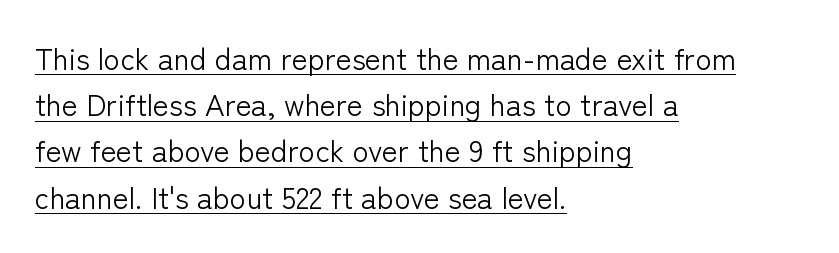
{"serif": "no", "italic": "no", "bold": "no", "weight": "light", "width": "normal", "stroke_contrast": "low", "x_height": "medium", "monospaced": "no", "underline": "yes", "align": "left", "line_spacing": "normal", "line_spacing_ratio": 1.54, "letter_spacing": "normal", "letter_spacing_em": 0.0, "glyph_px": 30}
